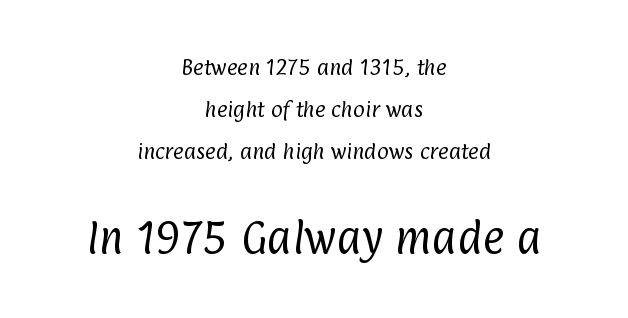
The image shows 37 px regular-weight, condensed sans-serif type; set centered, loose line spacing (2.34x), normal letter spacing, not underlined; the second (bottom) block is 2.06x larger; low stroke contrast and a medium x-height.
